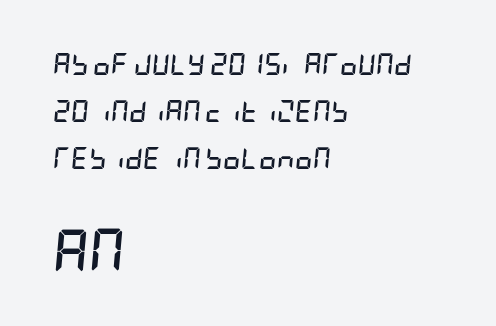
Here the glyphs are tracked normally, forming tight word shapes. Type size steps up from the first block to the second. Weight: bold. This rendering uses left alignment, leaving the right contour irregular. Students, observe: this is what heavily led, spacious text looks like. Decoration check: the copy has no underline.
